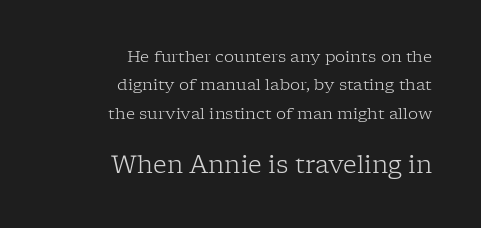
This rendering leaves character spacing at its baseline value. Reading down the block, your eye finds every line finishing at a fixed right position. The lettering holds an erect, upright posture throughout. The glyphs are unaccompanied by any horizontal stroke below them.
